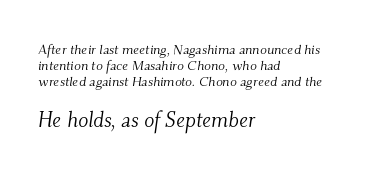
Q: Is the text bold? A: No.
Q: Is the text italic (slanted)? A: Yes, it leans right by about 9 degrees.
Q: Is the text underlined? A: No.
Q: How is the paragraph aligned? A: Left-aligned.
Q: Is the spacing between letters normal or unusually wide? A: Normal.
Q: Is the spacing between lines tight, normal or loose? A: Tight.
Q: Which block of text is set in a larger size, the first (top) or the second (bottom)? A: The second (bottom) one.
